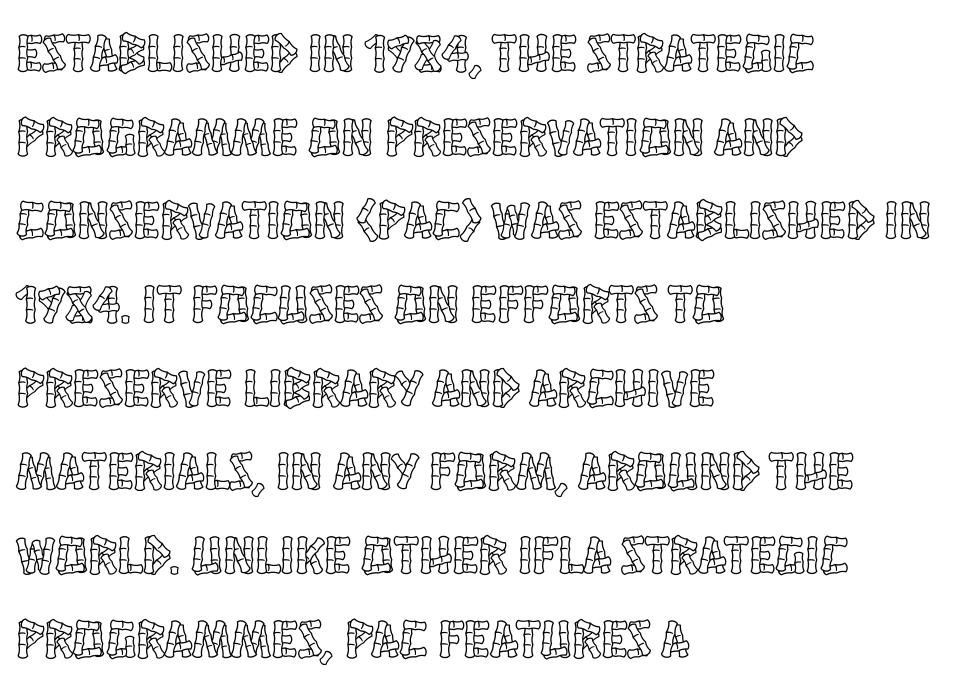
The image shows 54 px condensed type, upright; set left-aligned, normal line spacing (1.55x), normal letter spacing, not underlined; a large x-height.
